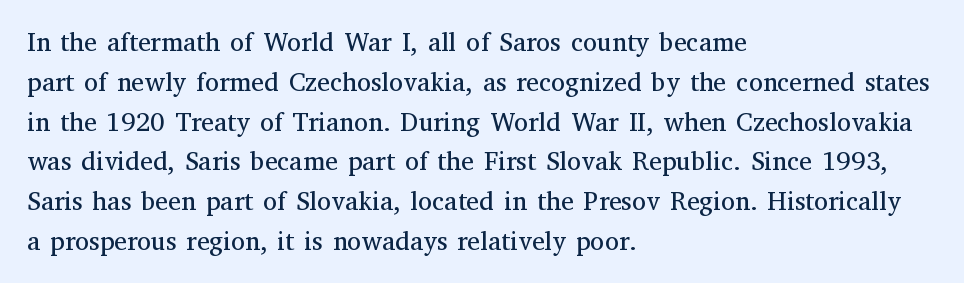
Q: Is the text bold? A: No.
Q: Is the text italic (slanted)? A: No, it is upright.
Q: Is the text underlined? A: No.
Q: How is the paragraph aligned? A: Left-aligned.
Q: Is the spacing between letters normal or unusually wide? A: Normal.
Q: Is the spacing between lines tight, normal or loose? A: Normal.
